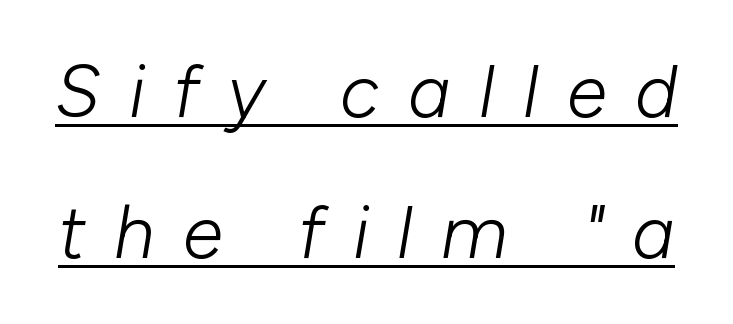
Heft: none added — not bold. Students, observe: this is what heavily led, spacious text looks like. Underlined type. Emphasis-style slanted type is in use.
